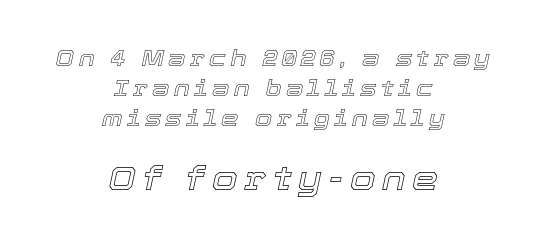
{"italic": "yes", "lean": "right", "slant_degrees": 12, "width": "normal", "x_height": "medium", "monospaced": "no", "underline": "no", "align": "center", "line_spacing": "normal", "line_spacing_ratio": 1.36, "letter_spacing": "wide", "letter_spacing_em": 0.2, "larger_block": "second", "size_ratio": 1.5, "glyph_px": 33}
